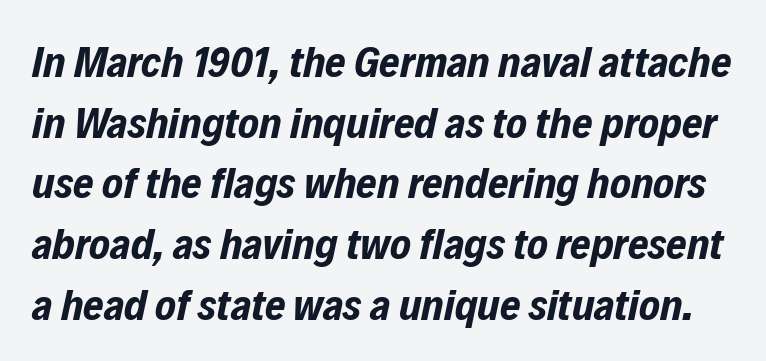
The image shows 44 px bold, condensed type, italic (leaning right); set normal line spacing (1.38x), normal letter spacing, not underlined; low stroke contrast and a medium x-height.
